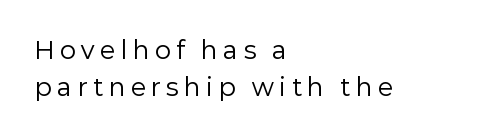
The image shows 24 px text type, upright; set left-aligned, normal line spacing (1.55x), unusually wide letter spacing (+0.24 em), not underlined.
